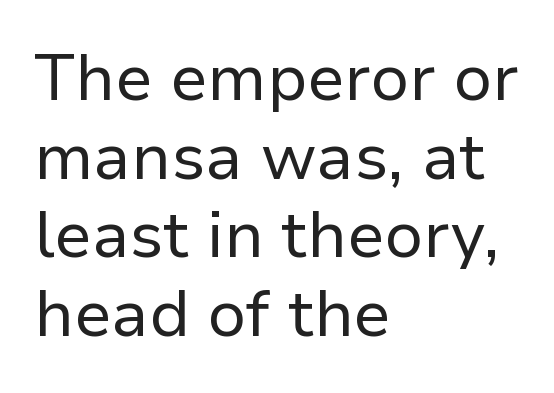
Q: Is the text bold? A: No.
Q: Is the text italic (slanted)? A: No, it is upright.
Q: Is the typeface a serif or a sans-serif typeface? A: Sans-serif.
Q: Is the text underlined? A: No.
Q: How is the paragraph aligned? A: Left-aligned.
Q: Is the spacing between letters normal or unusually wide? A: Normal.
Q: Width (condensed, normal, or wide)? A: Normal.
Q: Stroke contrast? A: Low.
Q: x-height? A: Medium.
Q: Monospaced? A: No.
